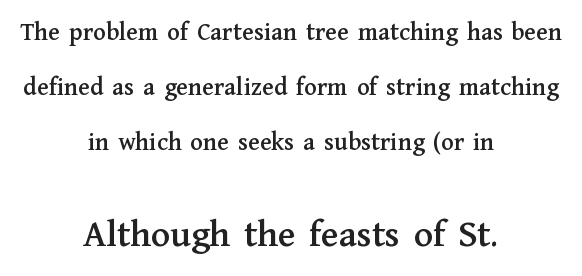
Characters remain perfectly vertical along every line. Here the second block reads like a headline and the first like body copy. You can tell from the footed stems that serif type was used. Each word holds together tightly as a unit, with standard inter-letter gaps. This rendering uses center alignment, leaving both contours irregular but symmetric.
